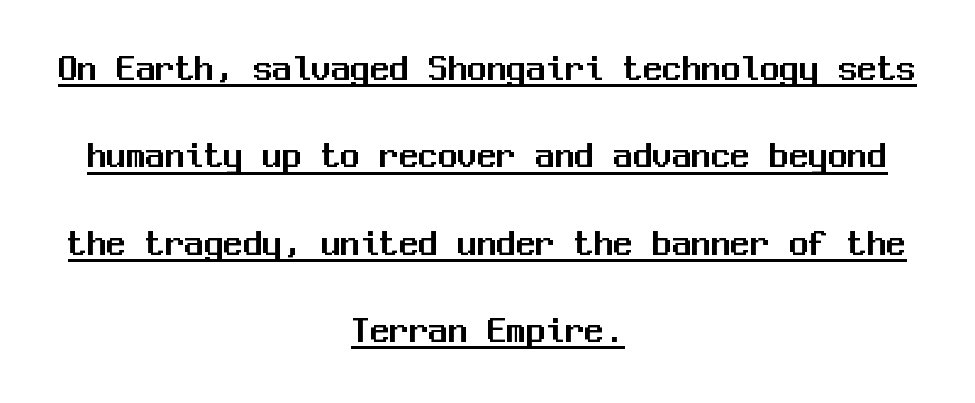
Default kerning and tracking; the words read as compact shapes. Rows of type keep a wide berth in the vertical direction. The paragraph has two soft edges and a firm central axis. Underline: present. These lines are composed in type without serifs.
